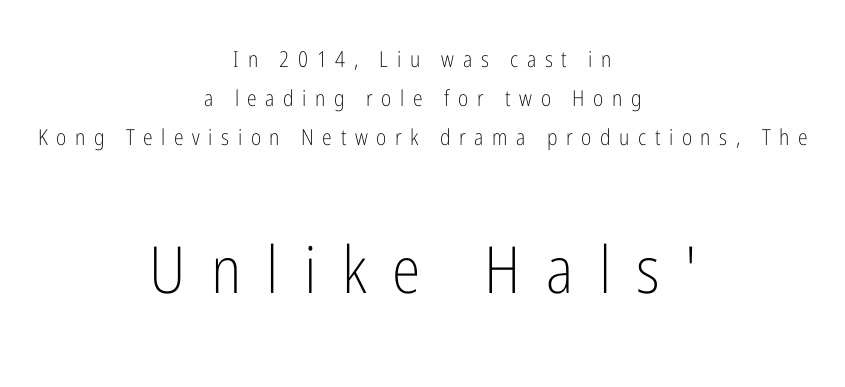
{"serif": "no", "italic": "no", "bold": "no", "weight": "light", "width": "condensed", "stroke_contrast": "low", "x_height": "medium", "monospaced": "no", "underline": "no", "align": "center", "line_spacing_ratio": 1.78, "letter_spacing": "wide", "letter_spacing_em": 0.39, "larger_block": "second", "size_ratio": 2.95, "glyph_px": 65}
